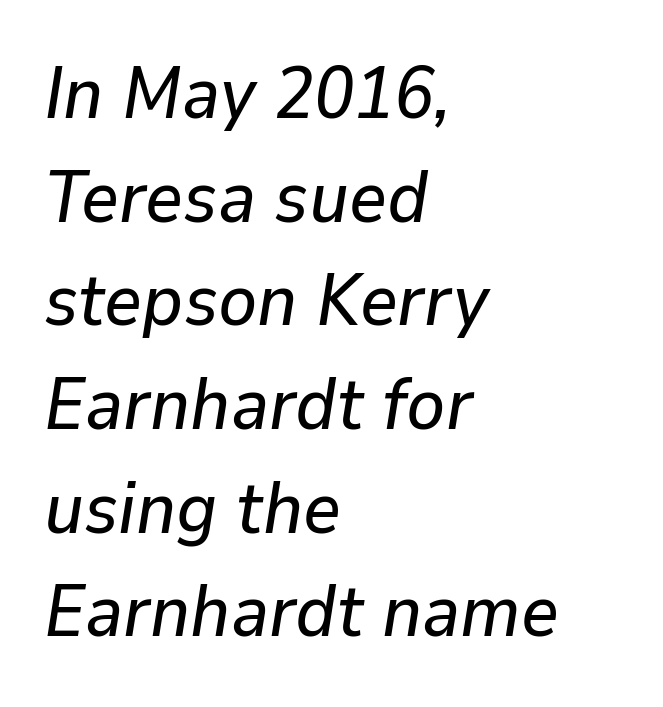
{"italic": "yes", "lean": "right", "slant_degrees": 9, "width": "normal", "stroke_contrast": "low", "x_height": "medium", "monospaced": "no", "underline": "no", "align": "left", "line_spacing": "normal", "line_spacing_ratio": 1.42, "letter_spacing": "normal", "letter_spacing_em": 0.0, "glyph_px": 73}
